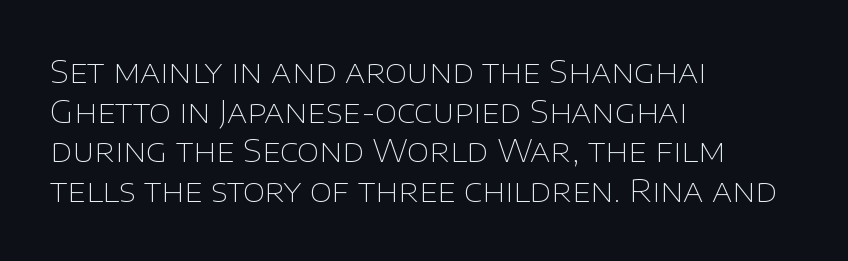
{"serif": "no", "italic": "no", "bold": "no", "weight": "thin", "width": "normal", "stroke_contrast": "low", "x_height": "large", "monospaced": "no", "underline": "no", "align": "left", "line_spacing_ratio": 1.24, "letter_spacing": "normal", "letter_spacing_em": 0.0, "glyph_px": 32}
